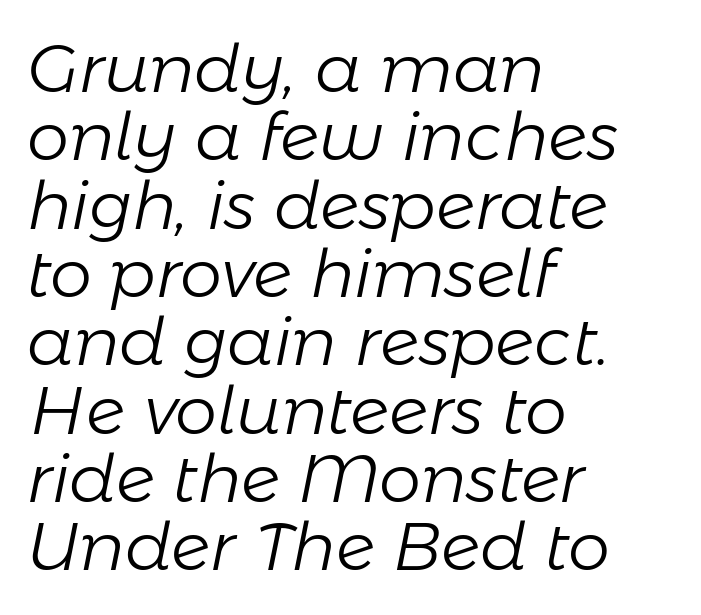
Q: Is the text bold? A: No.
Q: Is the text italic (slanted)? A: Yes, it leans right by about 11 degrees.
Q: Is the text underlined? A: No.
Q: How is the paragraph aligned? A: Left-aligned.
Q: Is the spacing between letters normal or unusually wide? A: Normal.
Q: Is the spacing between lines tight, normal or loose? A: Tight.
Q: Width (condensed, normal, or wide)? A: Normal.
Q: Stroke contrast? A: Low.
Q: x-height? A: Medium.
Q: Monospaced? A: No.
